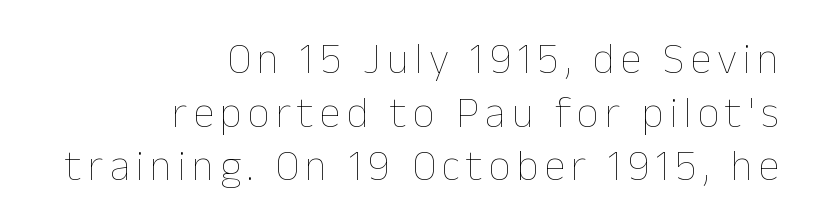
{"italic": "no", "bold": "no", "weight": "thin", "width": "normal", "stroke_contrast": "low", "x_height": "medium", "monospaced": "no", "underline": "no", "align": "right", "line_spacing": "normal", "line_spacing_ratio": 1.25, "glyph_px": 43}
